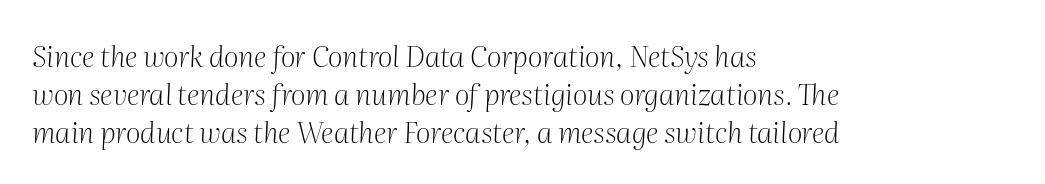
Q: Is the text bold? A: No.
Q: Is the text italic (slanted)? A: Yes, it leans right by about 2 degrees.
Q: Is the typeface a serif or a sans-serif typeface? A: Serif.
Q: Is the text underlined? A: No.
Q: How is the paragraph aligned? A: Left-aligned.
Q: Is the spacing between letters normal or unusually wide? A: Normal.
Q: Is the spacing between lines tight, normal or loose? A: Normal.
Q: Width (condensed, normal, or wide)? A: Normal.
Q: Stroke contrast? A: Medium.
Q: x-height? A: Medium.
Q: Monospaced? A: No.
